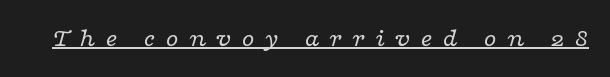
Q: Is the text bold? A: No.
Q: Is the text italic (slanted)? A: Yes, it leans right by about 16 degrees.
Q: Is the text underlined? A: Yes.
Q: Is the spacing between letters normal or unusually wide? A: Unusually wide.
